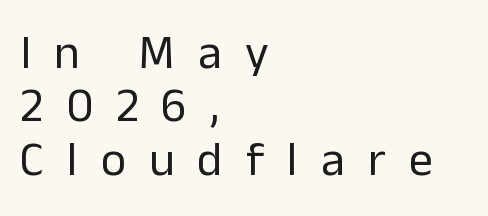
{"serif": "no", "italic": "no", "bold": "no", "weight": "regular", "width": "normal", "stroke_contrast": "low", "x_height": "medium", "monospaced": "no", "underline": "no", "align": "left", "line_spacing": "tight", "line_spacing_ratio": 1.11, "letter_spacing": "wide", "letter_spacing_em": 0.48, "glyph_px": 48}
